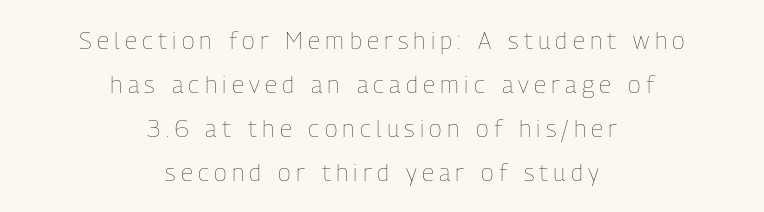
{"italic": "no", "bold": "no", "underline": "no", "align": "center", "line_spacing_ratio": 1.83, "letter_spacing": "wide", "letter_spacing_em": 0.22, "glyph_px": 24}
